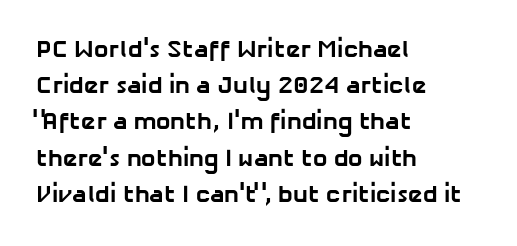
The image shows 24 px bold type; set left-aligned, normal line spacing (1.51x), normal letter spacing, not underlined.
